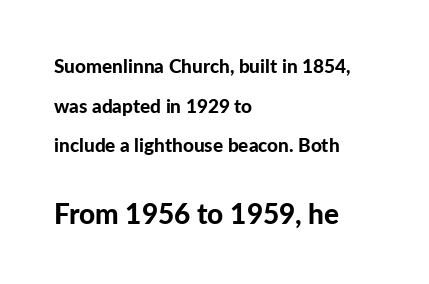
The image shows 28 px bold sans-serif type, upright; set left-aligned, loose line spacing (2.09x), normal letter spacing, not underlined; the second (bottom) block is 1.47x larger; low stroke contrast and a medium x-height.
